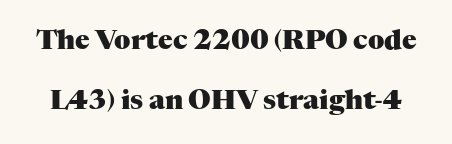
Q: Is the text bold? A: Yes.
Q: Is the text italic (slanted)? A: No, it is upright.
Q: Is the text underlined? A: No.
Q: Is the spacing between letters normal or unusually wide? A: Normal.
Q: Is the spacing between lines tight, normal or loose? A: Loose.
